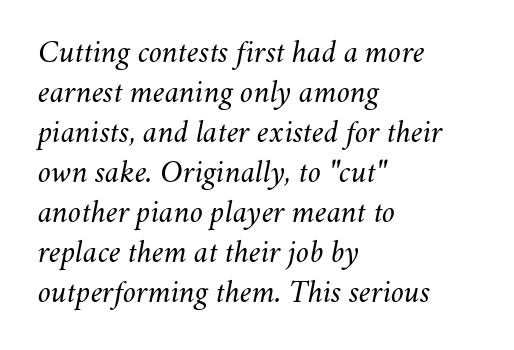
Yep, that's italic — everything's leaning. The typesetter chose a ragged-right arrangement here. The weight would be labelled regular, book, light, or lighter still. This sample uses plain, unmodified letter spacing. Think of a printed novel: that variable character pitch is what you see here.
